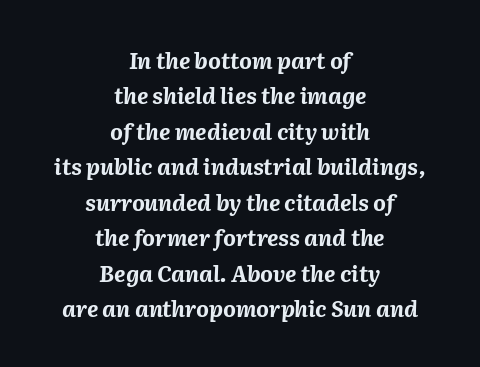
Q: Is the text bold? A: Yes.
Q: Is the text italic (slanted)? A: Yes, it leans right by about 2 degrees.
Q: Is the text underlined? A: No.
Q: How is the paragraph aligned? A: Centered.
Q: Is the spacing between letters normal or unusually wide? A: Normal.
Q: Is the spacing between lines tight, normal or loose? A: Normal.
